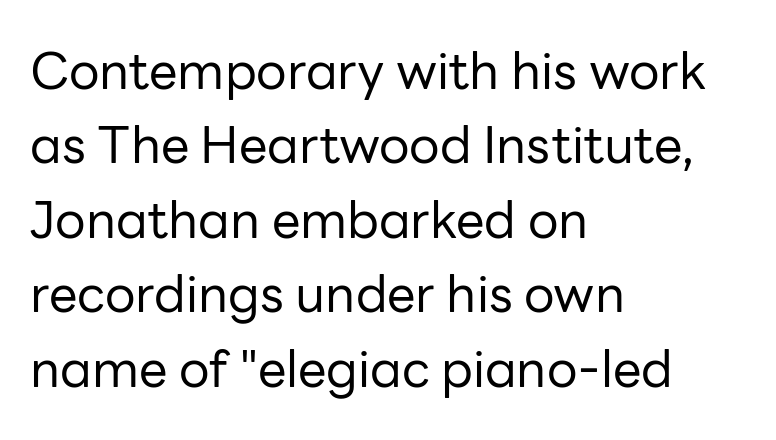
The image shows 51 px regular-weight sans-serif type, upright; set left-aligned, normal line spacing (1.46x), normal letter spacing, not underlined; low stroke contrast and a medium x-height.
